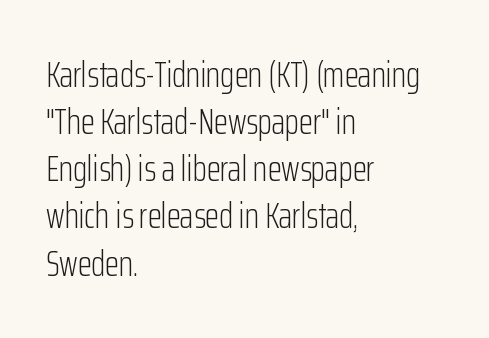
Q: Is the text bold? A: No.
Q: Is the text italic (slanted)? A: No, it is upright.
Q: Is the typeface a serif or a sans-serif typeface? A: Sans-serif.
Q: Is the text underlined? A: No.
Q: How is the paragraph aligned? A: Left-aligned.
Q: Is the spacing between letters normal or unusually wide? A: Normal.
Q: Is the spacing between lines tight, normal or loose? A: Normal.
Q: Width (condensed, normal, or wide)? A: Condensed.
Q: Stroke contrast? A: Low.
Q: x-height? A: Medium.
Q: Monospaced? A: No.
